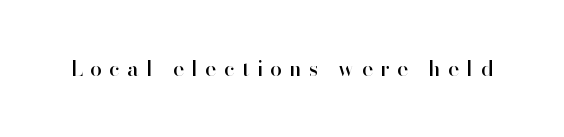
{"italic": "no", "underline": "no", "letter_spacing": "wide", "letter_spacing_em": 0.35, "glyph_px": 21}
